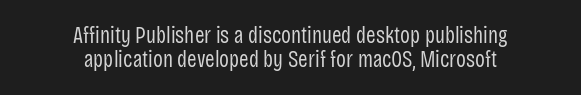
Observe the ordinary spacing: letters are neighbours, not strangers. Vertical strokes here are truly vertical. Decoration check: the copy has no underline. The whitespace from short lines is split evenly between both sides. How would I describe the line gaps? Narrow and economical. Weight: regular or lighter.
